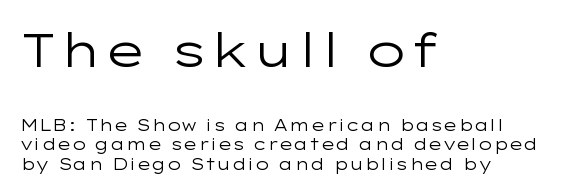
The image shows 47 px regular-weight, wide sans-serif type, upright; set left-aligned, line spacing 1.22x, normal letter spacing, not underlined; the first (top) block is 2.94x larger; low stroke contrast and a medium x-height.
